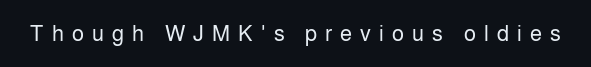
The image shows 22 px text type, upright; set unusually wide letter spacing (+0.37 em), not underlined.
